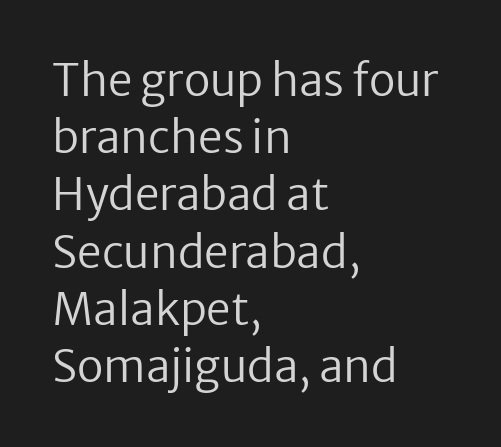
Q: Is the text bold? A: No.
Q: Is the text italic (slanted)? A: No, it is upright.
Q: Is the typeface a serif or a sans-serif typeface? A: Sans-serif.
Q: Is the text underlined? A: No.
Q: How is the paragraph aligned? A: Left-aligned.
Q: Is the spacing between letters normal or unusually wide? A: Normal.
Q: Is the spacing between lines tight, normal or loose? A: Normal.
Q: Width (condensed, normal, or wide)? A: Normal.
Q: Stroke contrast? A: Low.
Q: x-height? A: Medium.
Q: Monospaced? A: No.
